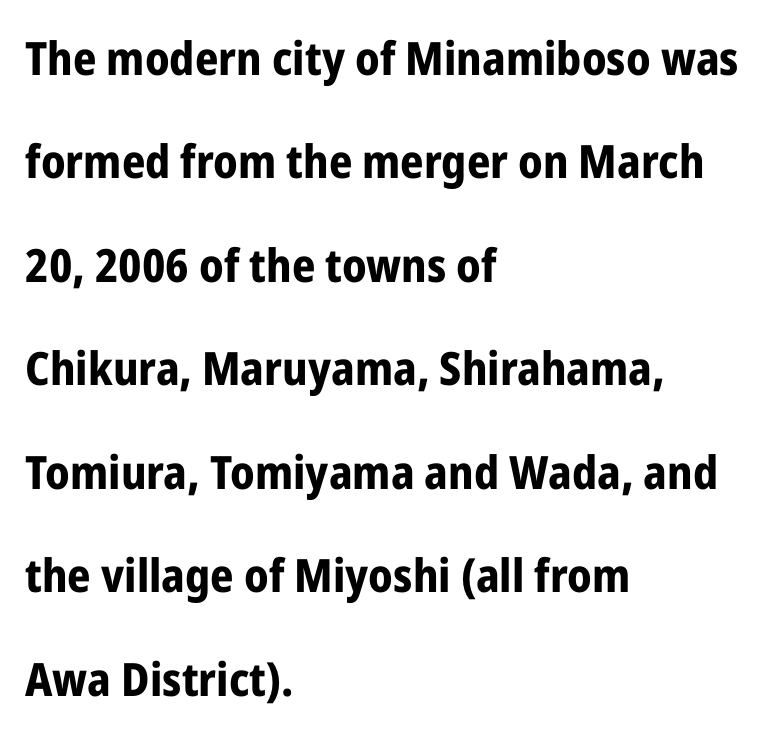
Q: Is the text bold? A: Yes.
Q: Is the text italic (slanted)? A: No, it is upright.
Q: Is the typeface a serif or a sans-serif typeface? A: Sans-serif.
Q: Is the text underlined? A: No.
Q: How is the paragraph aligned? A: Left-aligned.
Q: Is the spacing between letters normal or unusually wide? A: Normal.
Q: Is the spacing between lines tight, normal or loose? A: Loose.
Q: Width (condensed, normal, or wide)? A: Condensed.
Q: Stroke contrast? A: Low.
Q: x-height? A: Medium.
Q: Monospaced? A: No.
